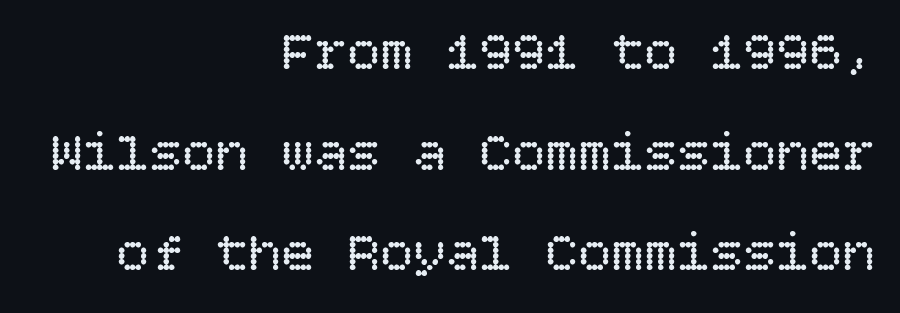
The image shows 55 px regular-weight type, upright; set right-aligned, line spacing 1.83x, normal letter spacing, not underlined; low stroke contrast and a large x-height.
